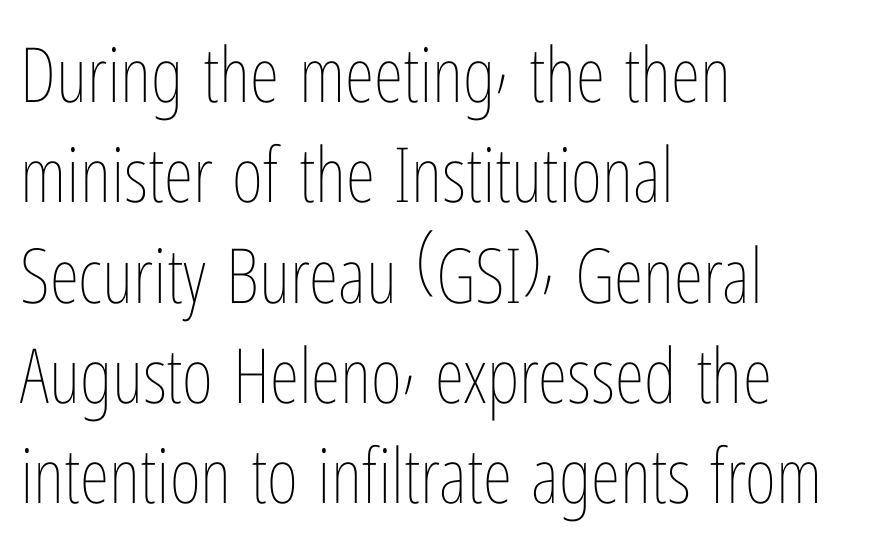
A roman cut, with each character standing at attention. Teacher's note: observe the even left margin — that is flush-left alignment. Rule under the text: the space is simply empty. Whoever set this chose a conventional vertical rhythm.
